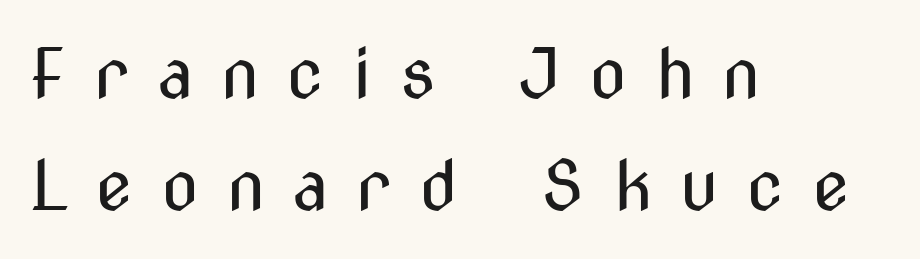
The image shows 69 px regular-weight, condensed sans-serif type, upright; set left-aligned, normal line spacing (1.62x), unusually wide letter spacing (+0.4 em), not underlined; medium stroke contrast and a medium x-height.
